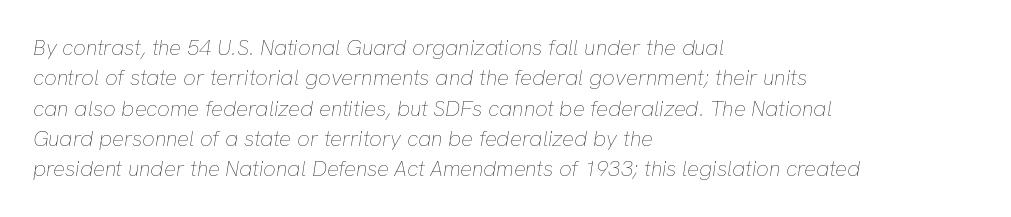
This is not heavy type; no bold has been used. The specimen omits any rule beneath the text block's lines. The rows are spaced the way most documents space them. This is oblique type, the kind used for emphasis or titles. The lines are quadded left.
